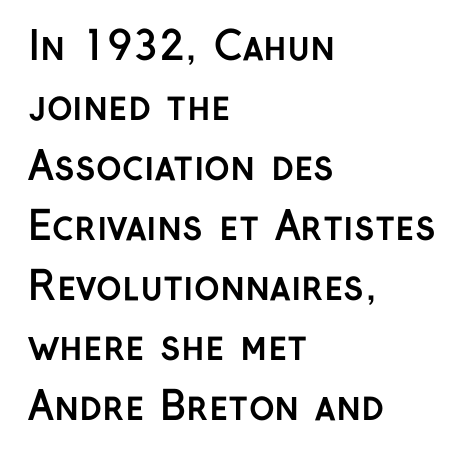
Q: Is the text bold? A: Yes.
Q: Is the text italic (slanted)? A: No, it is upright.
Q: Is the typeface a serif or a sans-serif typeface? A: Sans-serif.
Q: Is the text underlined? A: No.
Q: How is the paragraph aligned? A: Left-aligned.
Q: Is the spacing between letters normal or unusually wide? A: Normal.
Q: Is the spacing between lines tight, normal or loose? A: Normal.
Q: Width (condensed, normal, or wide)? A: Normal.
Q: Stroke contrast? A: Low.
Q: x-height? A: Medium.
Q: Monospaced? A: No.
